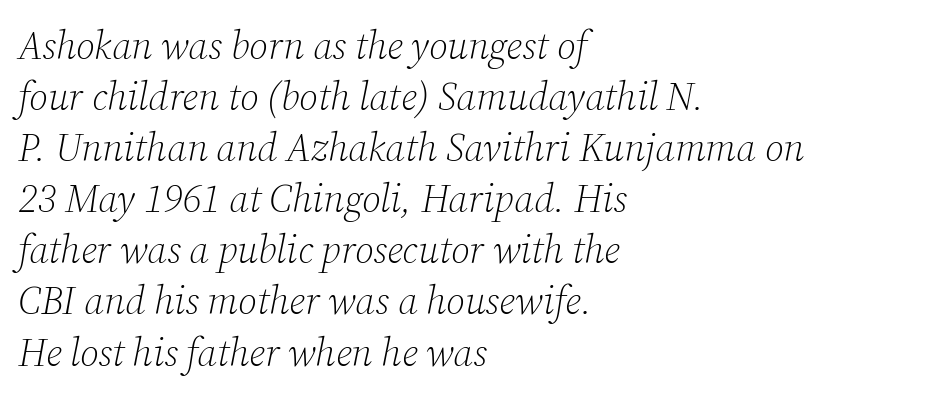
{"serif": "yes", "italic": "yes", "lean": "right", "slant_degrees": 12, "bold": "no", "weight": "light", "width": "normal", "stroke_contrast": "low", "x_height": "medium", "monospaced": "no", "underline": "no", "align": "left", "line_spacing": "normal", "line_spacing_ratio": 1.31, "letter_spacing": "normal", "letter_spacing_em": 0.0, "glyph_px": 39}
